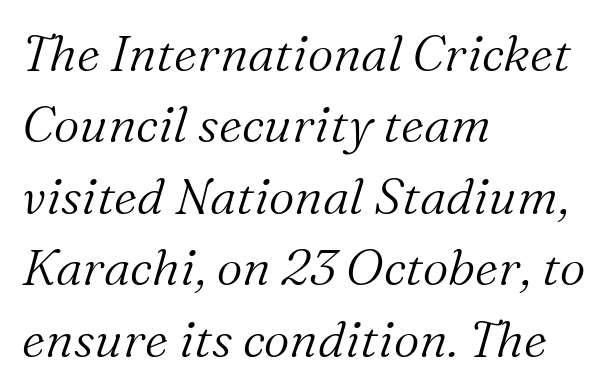
{"serif": "yes", "italic": "yes", "lean": "right", "slant_degrees": 16, "bold": "no", "weight": "light", "width": "normal", "stroke_contrast": "medium", "x_height": "medium", "monospaced": "no", "underline": "no", "align": "left", "line_spacing": "normal", "line_spacing_ratio": 1.43, "letter_spacing": "normal", "letter_spacing_em": 0.0, "glyph_px": 50}
